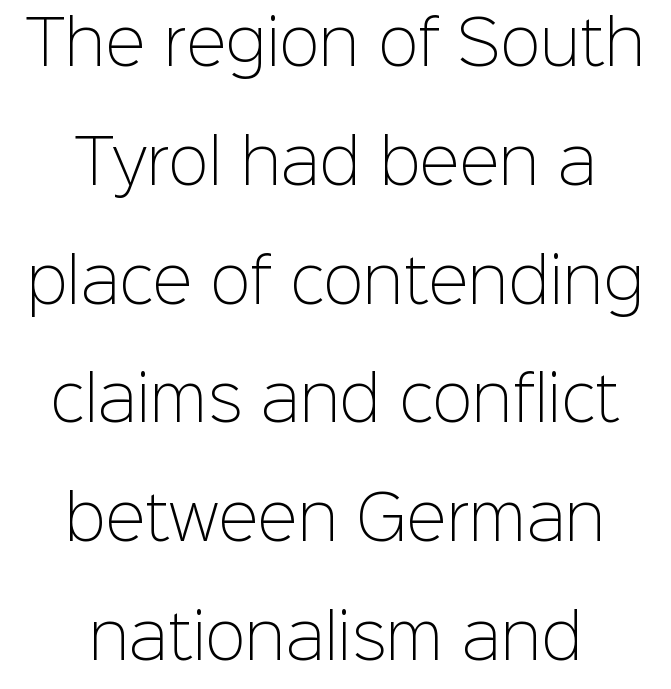
The image shows 60 px light sans-serif type, upright; set centered, loose line spacing (1.98x), normal letter spacing, not underlined; low stroke contrast and a medium x-height.
